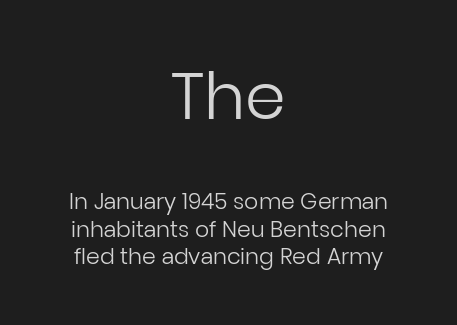
{"serif": "no", "italic": "no", "bold": "no", "weight": "regular", "width": "normal", "stroke_contrast": "low", "x_height": "medium", "monospaced": "no", "underline": "no", "align": "center", "line_spacing": "normal", "line_spacing_ratio": 1.25, "letter_spacing": "normal", "letter_spacing_em": 0.0, "larger_block": "first", "size_ratio": 2.95, "glyph_px": 65}
